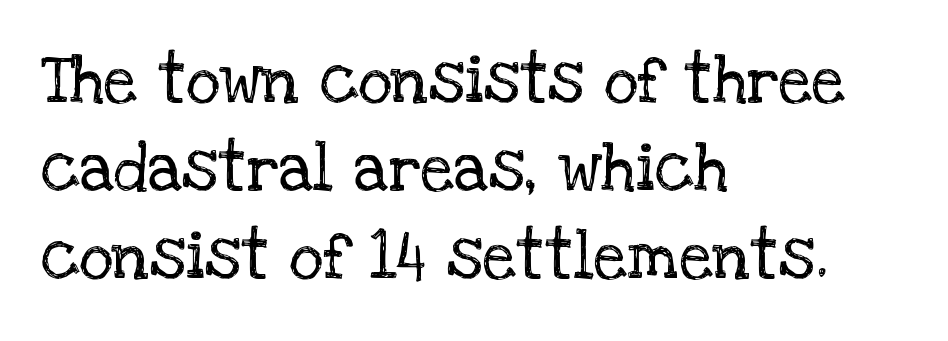
The image shows 66 px regular-weight serif type, upright; set left-aligned, normal line spacing (1.33x), normal letter spacing, not underlined; low stroke contrast and a large x-height.
